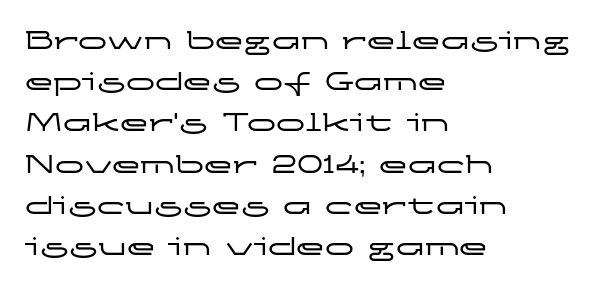
The image shows 29 px wide sans-serif type, upright; set left-aligned, normal line spacing (1.42x), normal letter spacing, not underlined; low stroke contrast and a medium x-height.
